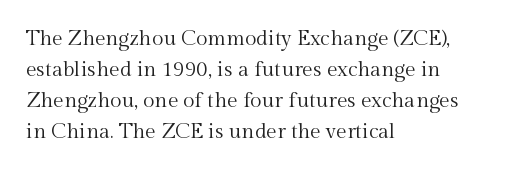
If you drew a line through each stem, it would be perfectly vertical. Leftover space on each line is placed entirely after the last word. The vertical gap from one line to the next is medium. The specimen omits any rule beneath the text block's lines.
